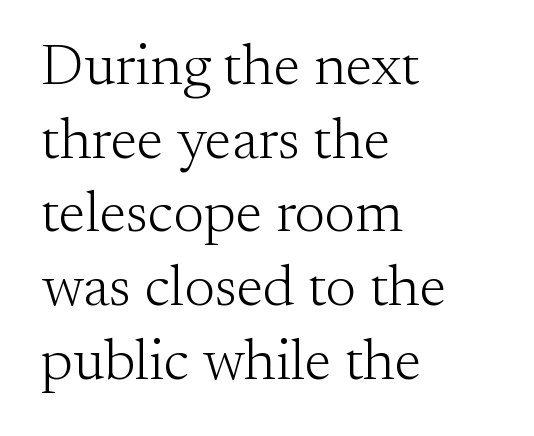
The image shows 58 px light serif type, upright; set left-aligned, normal line spacing (1.27x), normal letter spacing, not underlined; medium stroke contrast and a small x-height.
